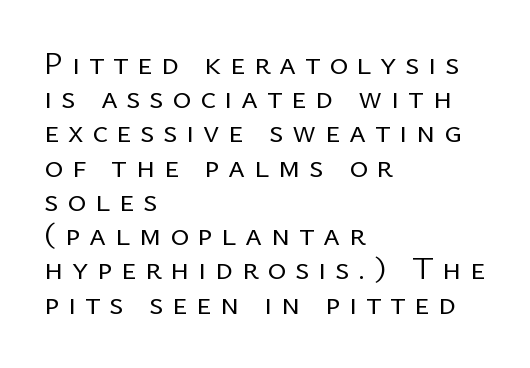
The image shows 32 px regular-weight sans-serif type, upright; set left-aligned, tight line spacing (1.07x), unusually wide letter spacing (+0.27 em), not underlined; low stroke contrast and a medium x-height.
